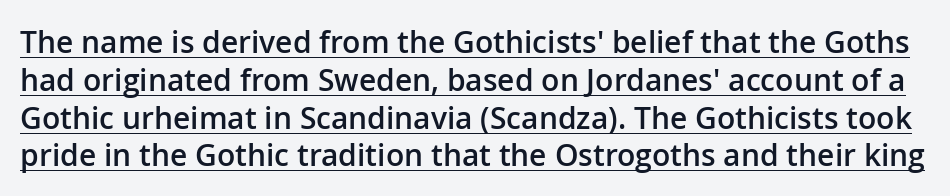
Q: Is the text bold? A: Semi-bold.
Q: Is the text italic (slanted)? A: No, it is upright.
Q: Is the typeface a serif or a sans-serif typeface? A: Sans-serif.
Q: Is the text underlined? A: Yes.
Q: Is the spacing between letters normal or unusually wide? A: Normal.
Q: Is the spacing between lines tight, normal or loose? A: Normal.
Q: Width (condensed, normal, or wide)? A: Normal.
Q: Stroke contrast? A: Low.
Q: x-height? A: Medium.
Q: Monospaced? A: No.
